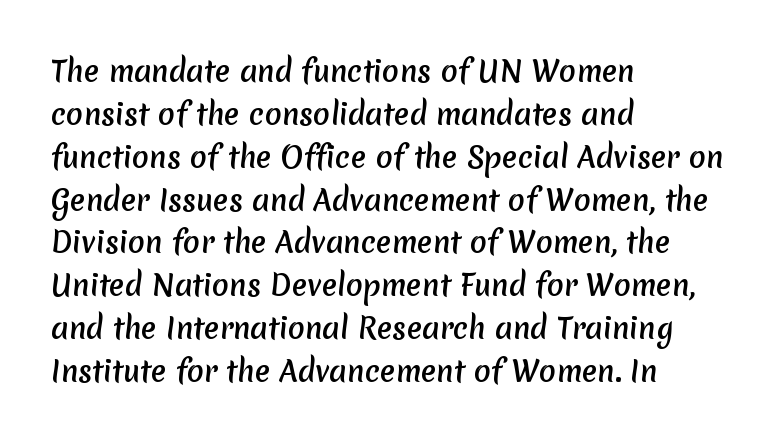
The image shows 28 px sans-serif type; set left-aligned, normal line spacing (1.53x), normal letter spacing, not underlined; medium stroke contrast and a medium x-height.
